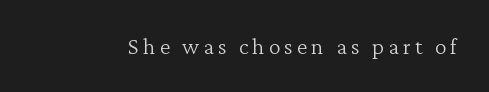
The image shows 24 px text type, upright; set not underlined.
